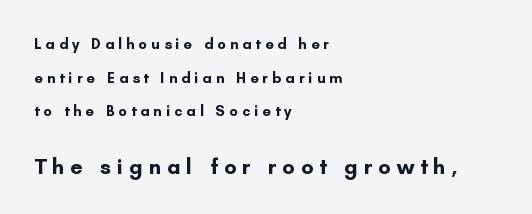
Letters rest on an invisible, unmarked baseline. Pretty heavy lettering here — definitely bold. Notice how the passage keeps a crisp vertical edge on the left only. Successive baselines arrive slowly, with a big drop between each. Here the glyphs are tracked loosely, breaking word shapes into spaced letters.
